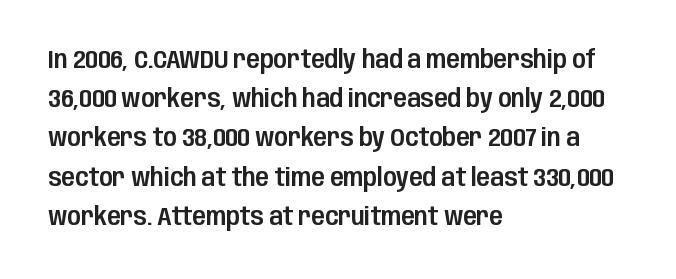
The foot of each line stays bare and open. Upright lettering throughout. Characters follow at the spacing the type designer built in. Line spacing here is normal.
